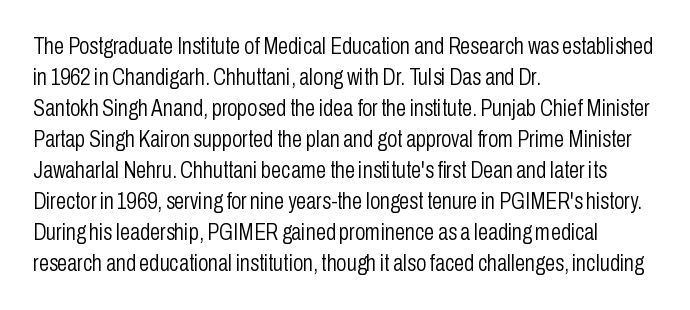
The image shows 23 px text type, upright; set left-aligned, normal line spacing (1.35x), normal letter spacing, not underlined.
